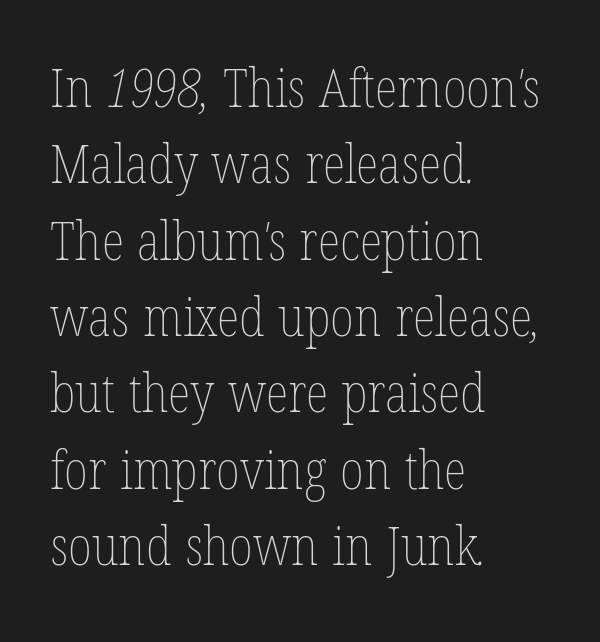
Nobody touched the tracking dial on this one. Spacing verdict: proportional, widths tailored to each character. Regarding leading, the lines here are spaced in the standard way. The setting favours the left margin, as ordinary paragraphs usually do. A quiet, ordinary-to-light weight characterises the typeface. Unmarked baselines from the first word to the last.
